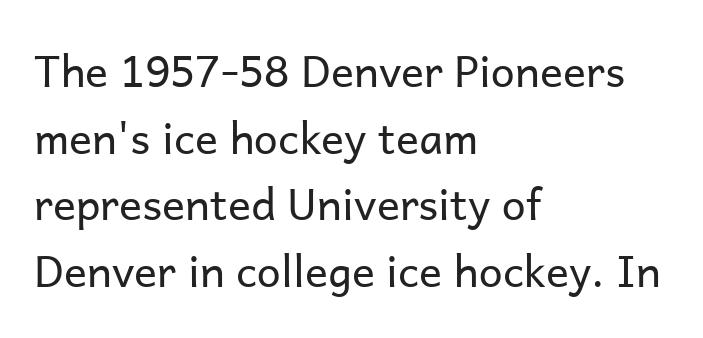
{"serif": "no", "italic": "no", "bold": "no", "weight": "regular", "width": "normal", "stroke_contrast": "low", "x_height": "medium", "monospaced": "no", "underline": "no", "align": "left", "line_spacing": "normal", "line_spacing_ratio": 1.55, "letter_spacing": "normal", "letter_spacing_em": 0.0, "glyph_px": 43}
